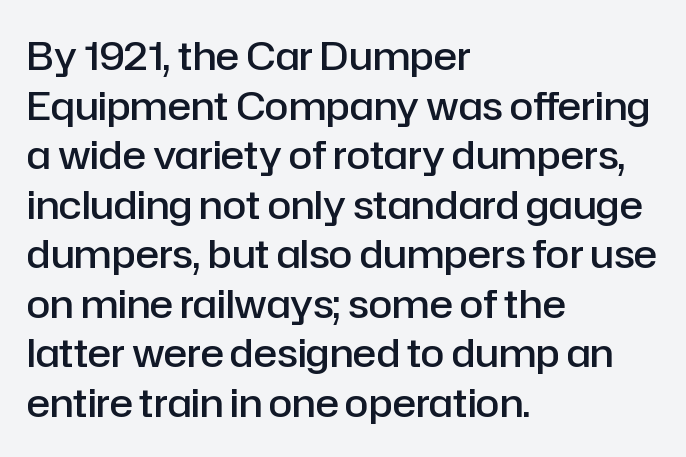
Q: Is the text bold? A: Semi-bold.
Q: Is the text italic (slanted)? A: No, it is upright.
Q: Is the typeface a serif or a sans-serif typeface? A: Sans-serif.
Q: Is the text underlined? A: No.
Q: How is the paragraph aligned? A: Left-aligned.
Q: Is the spacing between letters normal or unusually wide? A: Normal.
Q: Is the spacing between lines tight, normal or loose? A: Normal.
Q: Width (condensed, normal, or wide)? A: Normal.
Q: Stroke contrast? A: Low.
Q: x-height? A: Medium.
Q: Monospaced? A: No.
